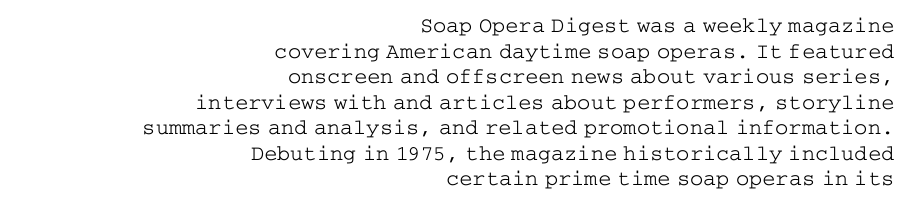
Q: Is the text bold? A: No.
Q: Is the text italic (slanted)? A: No, it is upright.
Q: Is the text underlined? A: No.
Q: How is the paragraph aligned? A: Right-aligned.
Q: Is the spacing between letters normal or unusually wide? A: Normal.
